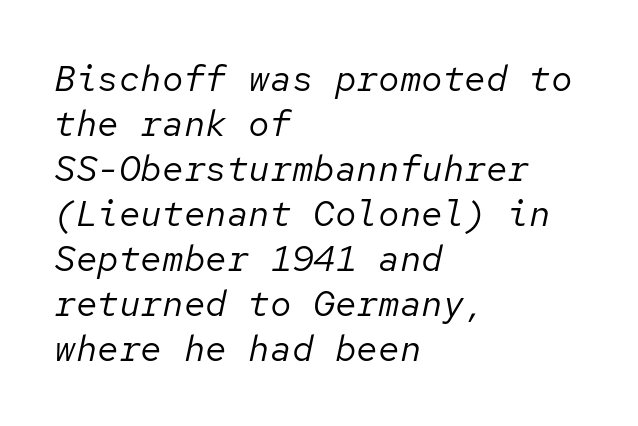
The image shows 36 px regular-weight type, italic (leaning right), monospaced; set left-aligned, normal line spacing (1.25x), normal letter spacing, not underlined; low stroke contrast and a medium x-height.
